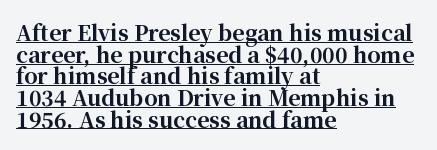
{"italic": "no", "bold": "yes", "underline": "yes", "align": "left", "line_spacing": "tight", "line_spacing_ratio": 1.03, "letter_spacing": "normal", "letter_spacing_em": 0.0, "glyph_px": 21}
